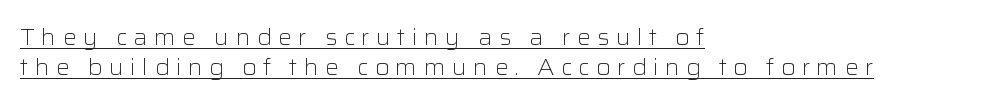
Q: Is the text bold? A: No.
Q: Is the text italic (slanted)? A: No, it is upright.
Q: Is the text underlined? A: Yes.
Q: How is the paragraph aligned? A: Left-aligned.
Q: Is the spacing between letters normal or unusually wide? A: Unusually wide.
Q: Is the spacing between lines tight, normal or loose? A: Normal.
